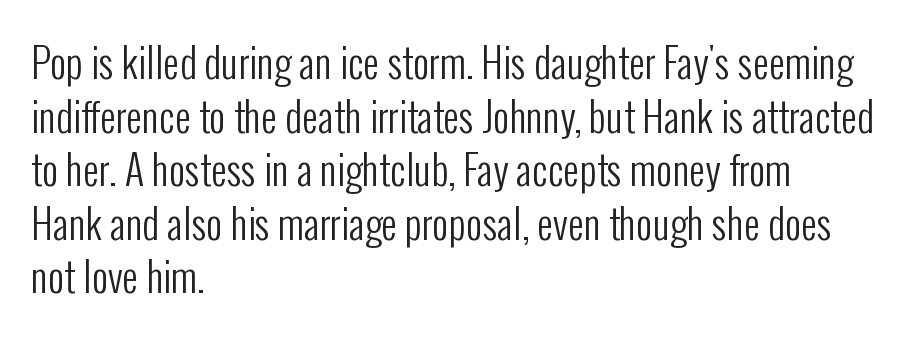
{"serif": "no", "italic": "no", "bold": "no", "weight": "regular", "width": "condensed", "stroke_contrast": "low", "x_height": "medium", "monospaced": "no", "underline": "no", "align": "left", "line_spacing": "normal", "line_spacing_ratio": 1.34, "letter_spacing": "normal", "letter_spacing_em": 0.0, "glyph_px": 40}
